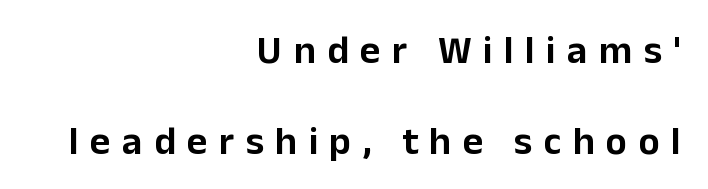
Q: Is the text italic (slanted)? A: No, it is upright.
Q: Is the typeface a serif or a sans-serif typeface? A: Sans-serif.
Q: Is the text underlined? A: No.
Q: How is the paragraph aligned? A: Right-aligned.
Q: Is the spacing between letters normal or unusually wide? A: Unusually wide.
Q: Is the spacing between lines tight, normal or loose? A: Loose.
Q: Width (condensed, normal, or wide)? A: Normal.
Q: Stroke contrast? A: Low.
Q: x-height? A: Medium.
Q: Monospaced? A: No.
